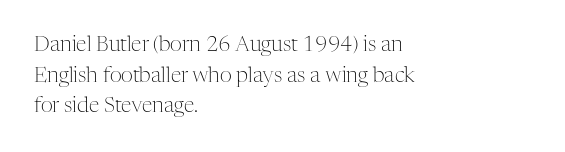
The image shows 21 px text type, upright; set left-aligned, normal line spacing (1.46x), normal letter spacing, not underlined.
